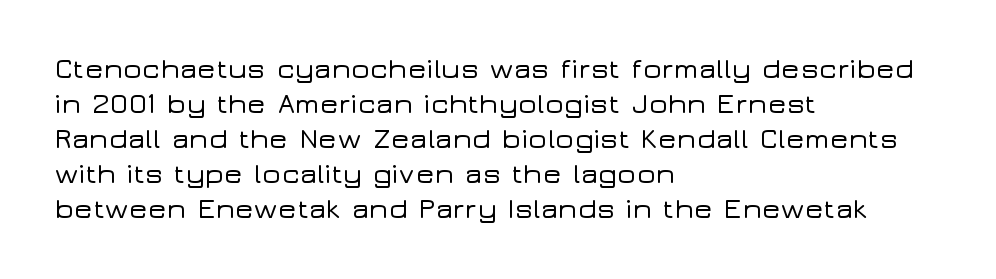
The type family on display is of the sans-serif kind. The foot of each line stays bare and open. Regular leading. The typesetter chose a ragged-right arrangement here. Is there any slant? The stems are plumb.
